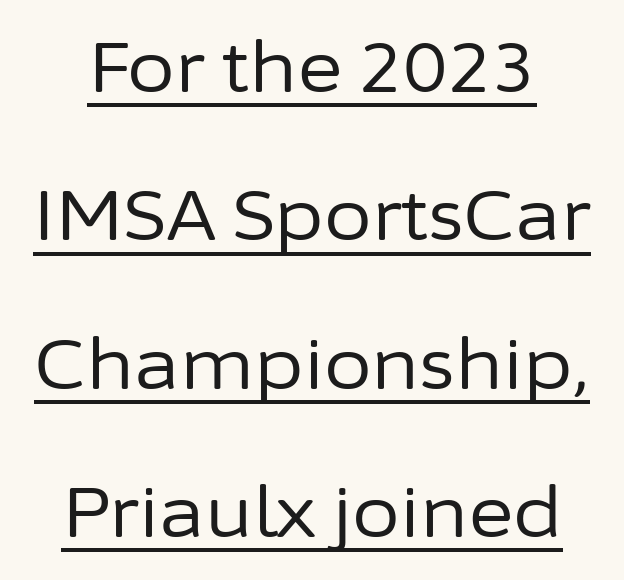
On a weight scale, this lands at 450 or below. The designer went with a sans here, leaving each stem footless. Caption: lettering with a line underneath. The rendering uses a large line-height, opening up the rows. The rendering keeps characters at their native spacing. Characters remain perfectly vertical along every line.
